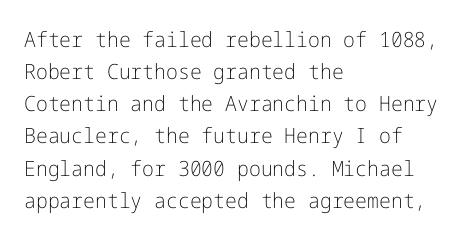
{"italic": "no", "bold": "no", "underline": "no", "align": "left", "line_spacing": "normal", "line_spacing_ratio": 1.53, "letter_spacing": "normal", "letter_spacing_em": 0.0, "glyph_px": 21}
